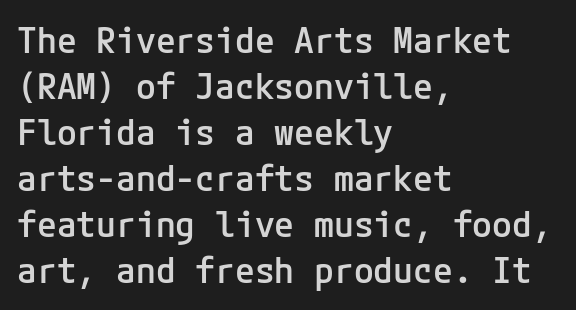
Q: Is the text bold? A: Semi-bold.
Q: Is the text italic (slanted)? A: No, it is upright.
Q: Is the typeface a serif or a sans-serif typeface? A: Sans-serif.
Q: Is the text underlined? A: No.
Q: How is the paragraph aligned? A: Left-aligned.
Q: Is the spacing between letters normal or unusually wide? A: Normal.
Q: Is the spacing between lines tight, normal or loose? A: Normal.
Q: Width (condensed, normal, or wide)? A: Normal.
Q: Stroke contrast? A: Low.
Q: x-height? A: Medium.
